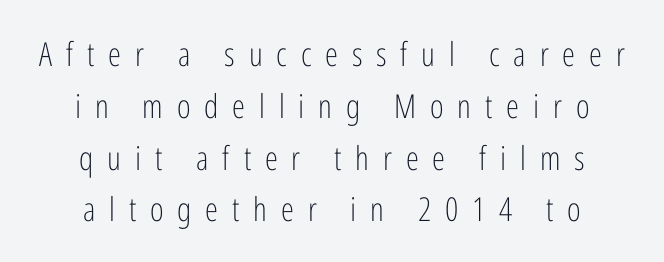
The image shows 33 px light, condensed sans-serif type, upright; set centered, normal line spacing (1.57x), unusually wide letter spacing (+0.42 em), not underlined; low stroke contrast and a medium x-height.
